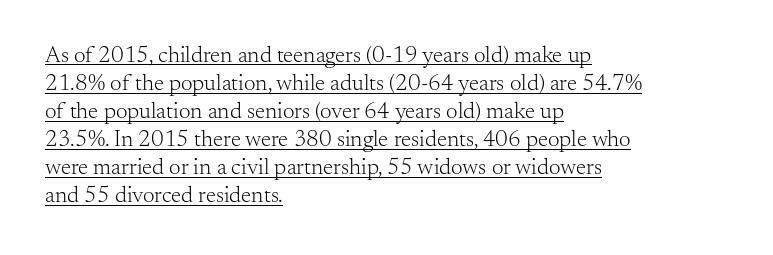
The paragraph has a hard left edge and a soft right edge. Ascenders rise straight up at ninety degrees. The characters are drawn with everyday or finer stroke widths. Glance below the letters and you will spot a drawn line. Between one letter and the next there's only the usual sliver of space.
